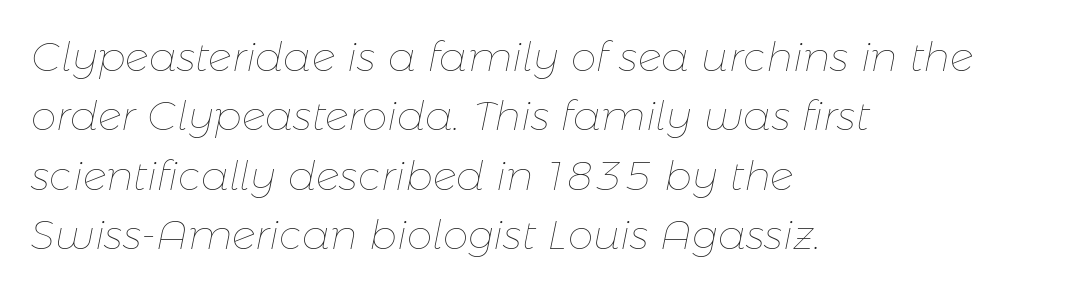
{"italic": "yes", "lean": "right", "slant_degrees": 11, "bold": "no", "weight": "thin", "width": "normal", "stroke_contrast": "low", "x_height": "medium", "monospaced": "no", "underline": "no", "align": "left", "line_spacing": "normal", "line_spacing_ratio": 1.45, "letter_spacing": "normal", "letter_spacing_em": 0.0, "glyph_px": 41}
